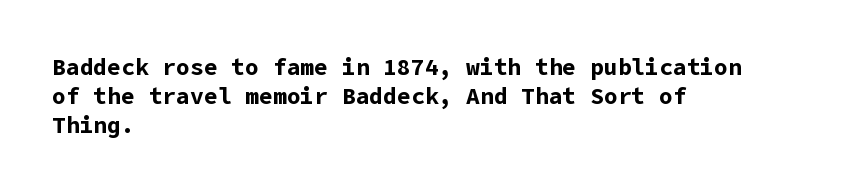
Is the block centered? No — it sits flush against the left margin. Strong, thick strokes mark this as bold type. Plain, unruled lines of type. Nothing unusual about the tracking: characters are spaced as the font intends. When letters stand straight like this, we call the style roman or upright. One glance says typical: line gaps are just what's usual.
